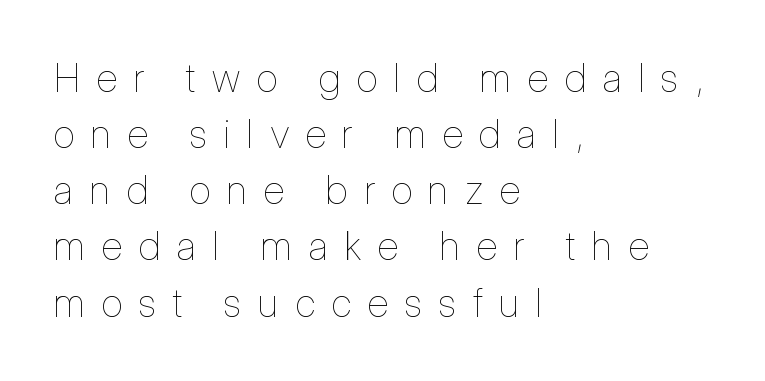
{"italic": "no", "bold": "no", "weight": "thin", "width": "condensed", "stroke_contrast": "low", "x_height": "medium", "monospaced": "no", "underline": "no", "align": "left", "line_spacing": "normal", "line_spacing_ratio": 1.44, "letter_spacing": "wide", "letter_spacing_em": 0.43, "glyph_px": 39}
